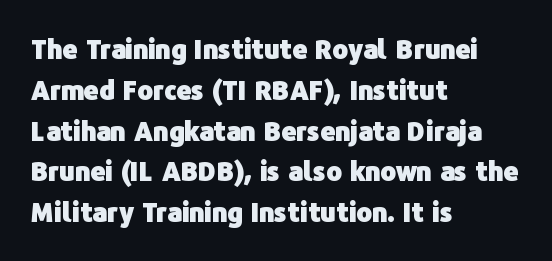
{"italic": "no", "bold": "yes", "underline": "no", "align": "left", "line_spacing": "normal", "line_spacing_ratio": 1.57, "letter_spacing": "normal", "letter_spacing_em": 0.0, "glyph_px": 26}
